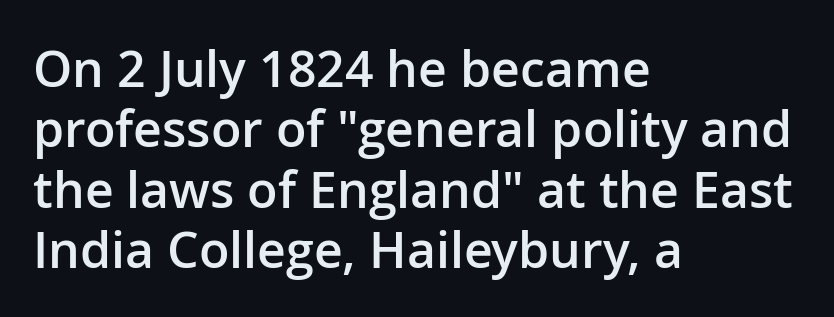
{"serif": "no", "italic": "no", "bold": "semi", "weight": "semibold", "width": "normal", "stroke_contrast": "low", "x_height": "medium", "monospaced": "no", "underline": "no", "align": "left", "line_spacing_ratio": 1.21, "letter_spacing": "normal", "letter_spacing_em": 0.0, "glyph_px": 50}
